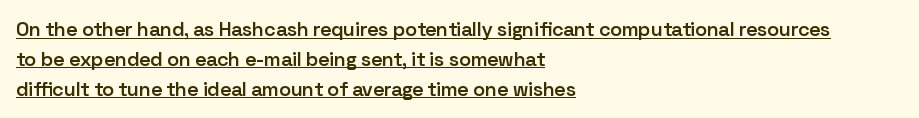
Q: Is the text bold? A: Semi-bold.
Q: Is the text italic (slanted)? A: No, it is upright.
Q: Is the text underlined? A: Yes.
Q: How is the paragraph aligned? A: Left-aligned.
Q: Is the spacing between letters normal or unusually wide? A: Normal.
Q: Is the spacing between lines tight, normal or loose? A: Normal.
